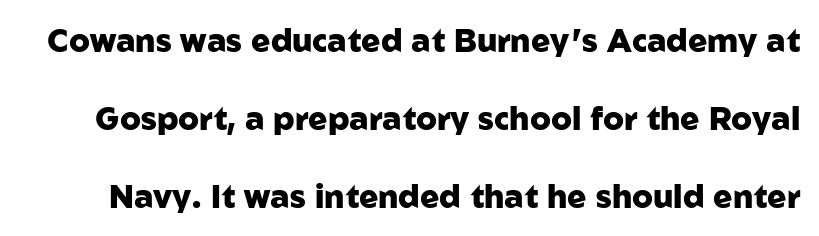
{"serif": "no", "italic": "no", "bold": "yes", "weight": "heavy", "width": "normal", "stroke_contrast": "low", "x_height": "medium", "monospaced": "no", "underline": "no", "line_spacing": "loose", "line_spacing_ratio": 2.44, "letter_spacing": "normal", "letter_spacing_em": 0.0, "glyph_px": 32}
